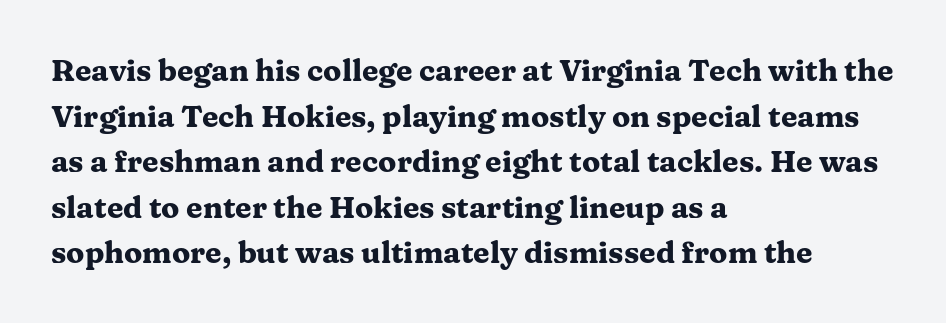
{"serif": "yes", "italic": "no", "bold": "yes", "weight": "heavy", "width": "wide", "stroke_contrast": "medium", "x_height": "medium", "monospaced": "no", "underline": "no", "align": "left", "line_spacing": "normal", "line_spacing_ratio": 1.52, "letter_spacing": "normal", "letter_spacing_em": 0.0, "glyph_px": 30}
